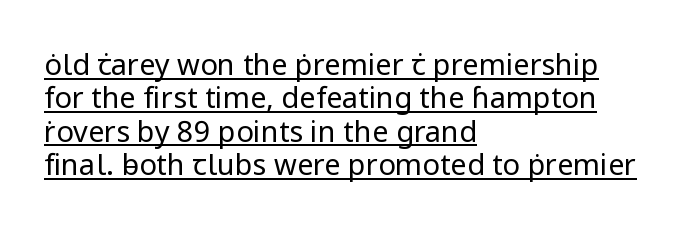
Each line of the rendering has a horizontal stroke beneath the glyphs. Short and long lines alike share a common starting point at left. Posture: upright roman. How would I describe the line gaps? Narrow and economical.
